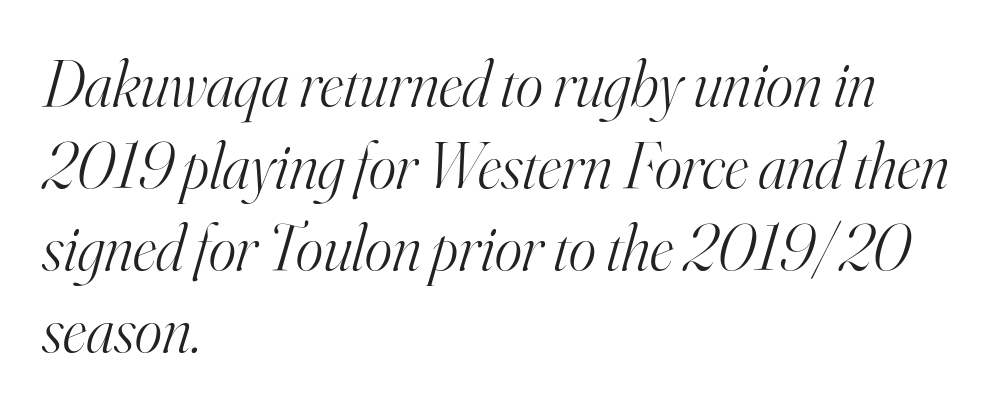
{"serif": "yes", "italic": "yes", "lean": "right", "slant_degrees": 16, "bold": "no", "weight": "light", "width": "normal", "stroke_contrast": "high", "x_height": "small", "monospaced": "no", "underline": "no", "align": "left", "line_spacing": "normal", "line_spacing_ratio": 1.26, "letter_spacing": "normal", "letter_spacing_em": 0.0, "glyph_px": 65}
